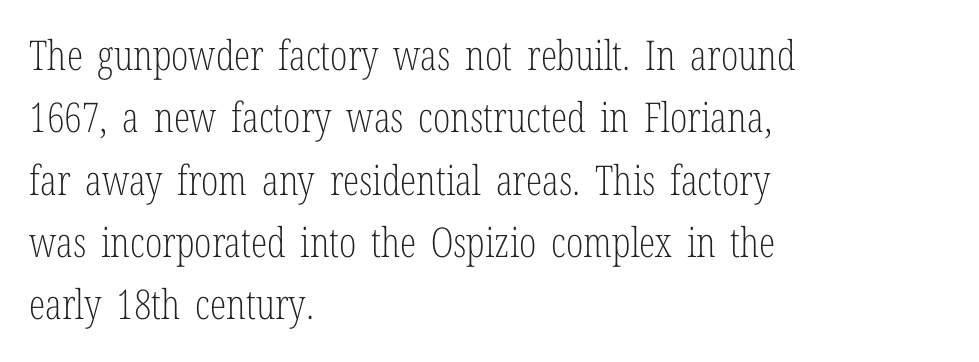
The image shows 41 px light, condensed serif type, upright; set left-aligned, normal line spacing (1.52x), normal letter spacing, not underlined; low stroke contrast and a medium x-height.
